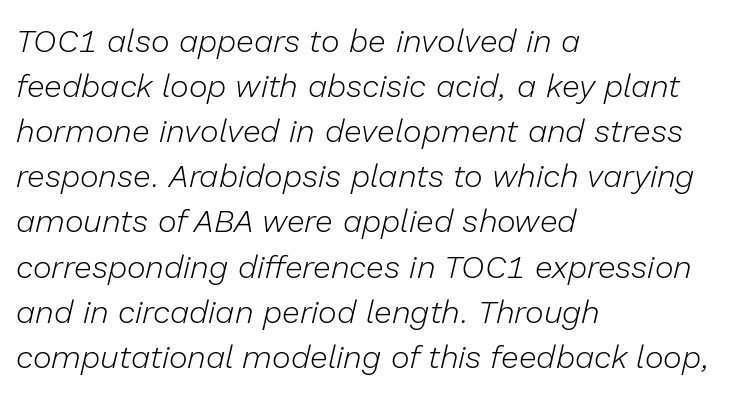
Italic? Definitely — the glyphs are oblique. These lines are set flush left with a ragged right edge. Only glyphs here, with clear space below each row. The letters advance in unequal steps, a hallmark of proportional type.
